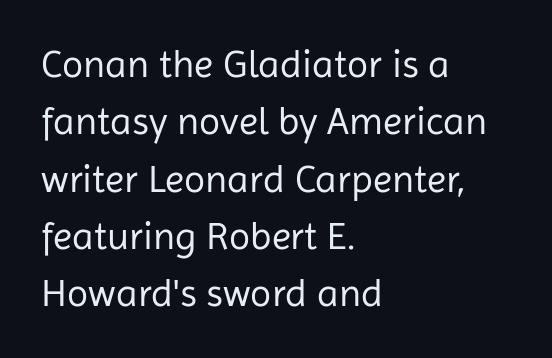
The image shows 39 px regular-weight sans-serif type, upright; set left-aligned, normal line spacing (1.47x), normal letter spacing, not underlined; low stroke contrast and a medium x-height.
